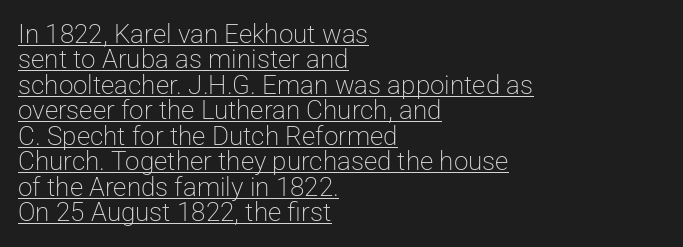
The image shows 26 px text type, upright; set left-aligned, tight line spacing (0.98x), normal letter spacing, underlined.
